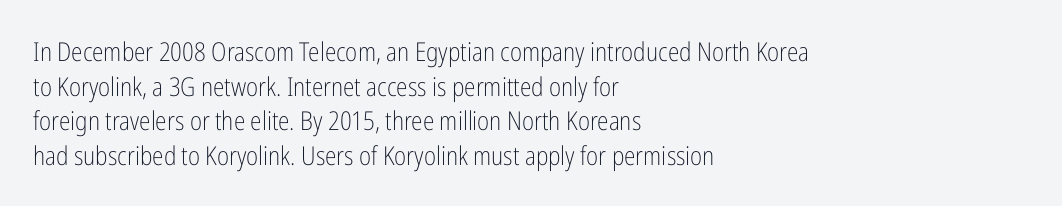
{"italic": "no", "bold": "no", "underline": "no", "align": "left", "line_spacing": "normal", "line_spacing_ratio": 1.33, "letter_spacing": "normal", "letter_spacing_em": 0.0, "glyph_px": 26}
